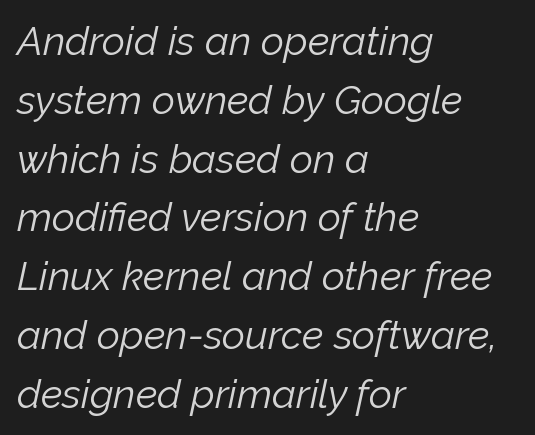
{"italic": "yes", "lean": "right", "slant_degrees": 12, "bold": "no", "weight": "light", "width": "normal", "stroke_contrast": "low", "x_height": "medium", "monospaced": "no", "underline": "no", "align": "left", "line_spacing": "normal", "line_spacing_ratio": 1.47, "letter_spacing": "normal", "letter_spacing_em": 0.0, "glyph_px": 40}
